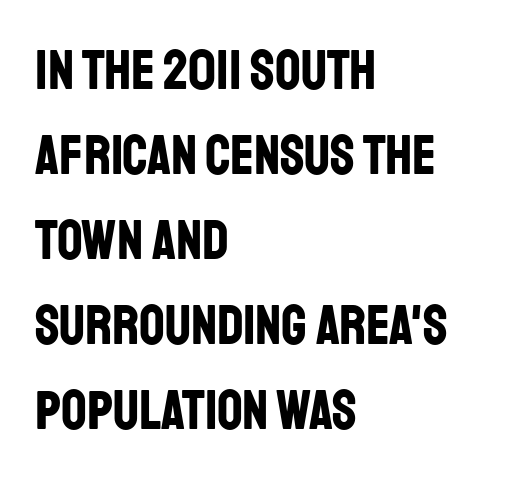
{"serif": "no", "italic": "no", "bold": "yes", "weight": "bold", "width": "condensed", "stroke_contrast": "low", "x_height": "large", "monospaced": "no", "underline": "no", "align": "left", "line_spacing": "normal", "line_spacing_ratio": 1.52, "letter_spacing": "normal", "letter_spacing_em": 0.0, "glyph_px": 56}
